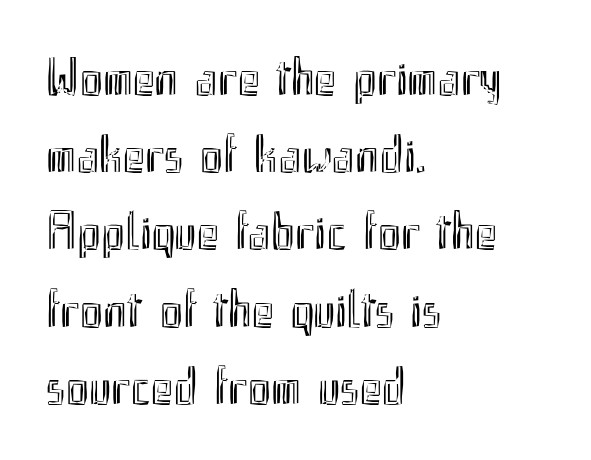
Q: Is the text italic (slanted)? A: No, it is upright.
Q: Is the text underlined? A: No.
Q: How is the paragraph aligned? A: Left-aligned.
Q: Is the spacing between letters normal or unusually wide? A: Normal.
Q: Is the spacing between lines tight, normal or loose? A: Normal.
Q: Width (condensed, normal, or wide)? A: Condensed.
Q: x-height? A: Small.
Q: Monospaced? A: No.
